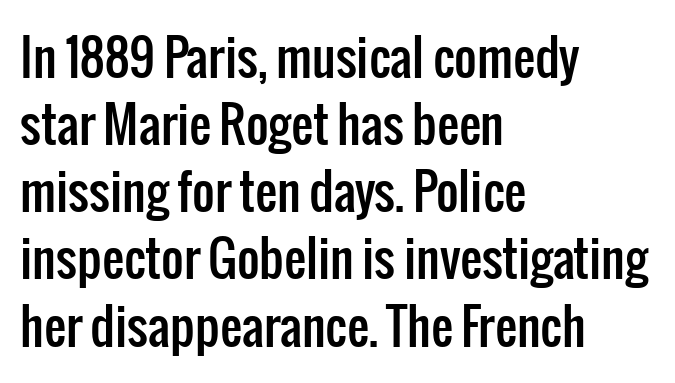
Q: Is the text italic (slanted)? A: No, it is upright.
Q: Is the typeface a serif or a sans-serif typeface? A: Sans-serif.
Q: Is the text underlined? A: No.
Q: How is the paragraph aligned? A: Left-aligned.
Q: Is the spacing between letters normal or unusually wide? A: Normal.
Q: Is the spacing between lines tight, normal or loose? A: Normal.
Q: Width (condensed, normal, or wide)? A: Condensed.
Q: Stroke contrast? A: Low.
Q: x-height? A: Medium.
Q: Monospaced? A: No.
